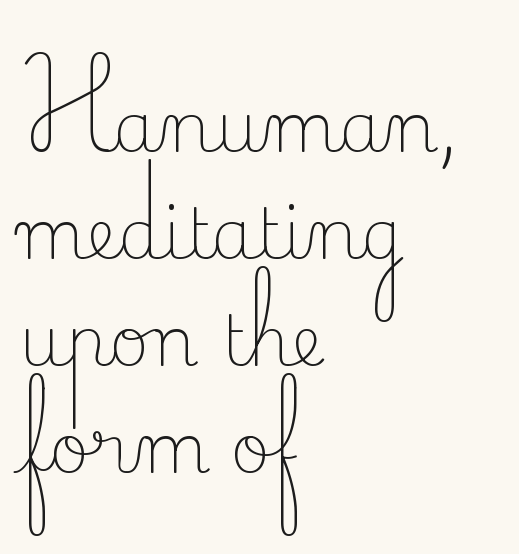
This block has exactly the height ordinary leading produces. Posture: vertical. Where is the straight margin? On the left. Regarding serifs, this sample has them. The passage shown is typed in a proportional face where columns would drift.
